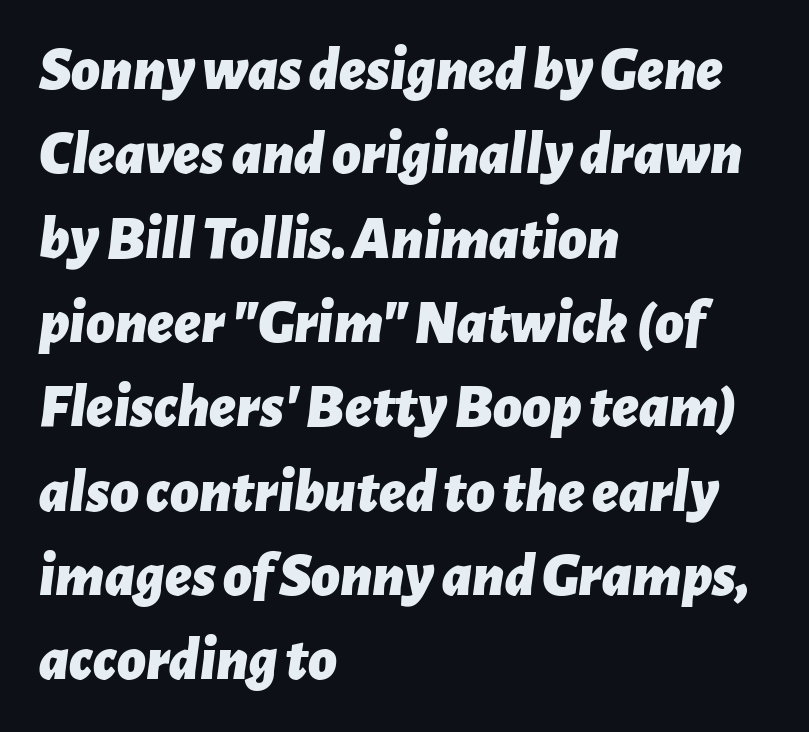
Q: Is the text bold? A: Yes.
Q: Is the text italic (slanted)? A: Yes, it leans right by about 7 degrees.
Q: Is the text underlined? A: No.
Q: How is the paragraph aligned? A: Left-aligned.
Q: Is the spacing between letters normal or unusually wide? A: Normal.
Q: Is the spacing between lines tight, normal or loose? A: Normal.
Q: Width (condensed, normal, or wide)? A: Normal.
Q: Stroke contrast? A: Low.
Q: x-height? A: Medium.
Q: Monospaced? A: No.
